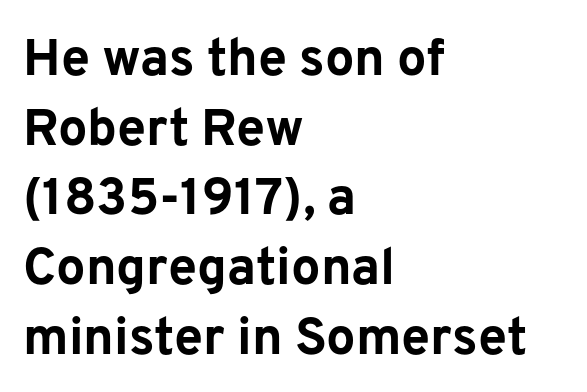
The lines in this sample share a left origin and differ only in where they stop. Type style note: lacks serifs. Honestly, the row spacing looks completely unremarkable. Nope, not italic — everything's standing straight. This rendering leaves character spacing at its baseline value.
